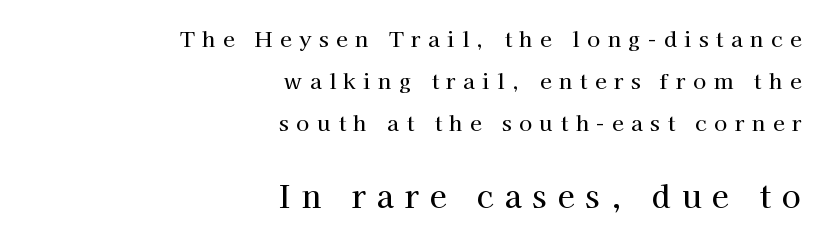
{"serif": "yes", "italic": "no", "width": "normal", "stroke_contrast": "high", "x_height": "medium", "monospaced": "no", "underline": "no", "align": "right", "line_spacing": "loose", "line_spacing_ratio": 1.99, "letter_spacing": "wide", "letter_spacing_em": 0.36, "larger_block": "second", "size_ratio": 1.48, "glyph_px": 31}
